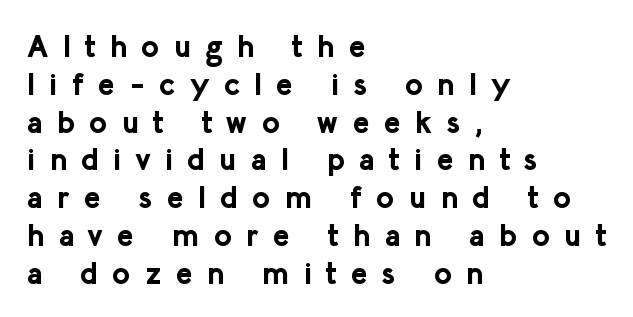
Q: Is the text bold? A: Yes.
Q: Is the text italic (slanted)? A: No, it is upright.
Q: Is the typeface a serif or a sans-serif typeface? A: Sans-serif.
Q: Is the text underlined? A: No.
Q: How is the paragraph aligned? A: Left-aligned.
Q: Is the spacing between letters normal or unusually wide? A: Unusually wide.
Q: Is the spacing between lines tight, normal or loose? A: Normal.
Q: Width (condensed, normal, or wide)? A: Normal.
Q: Stroke contrast? A: Low.
Q: x-height? A: Medium.
Q: Monospaced? A: No.
